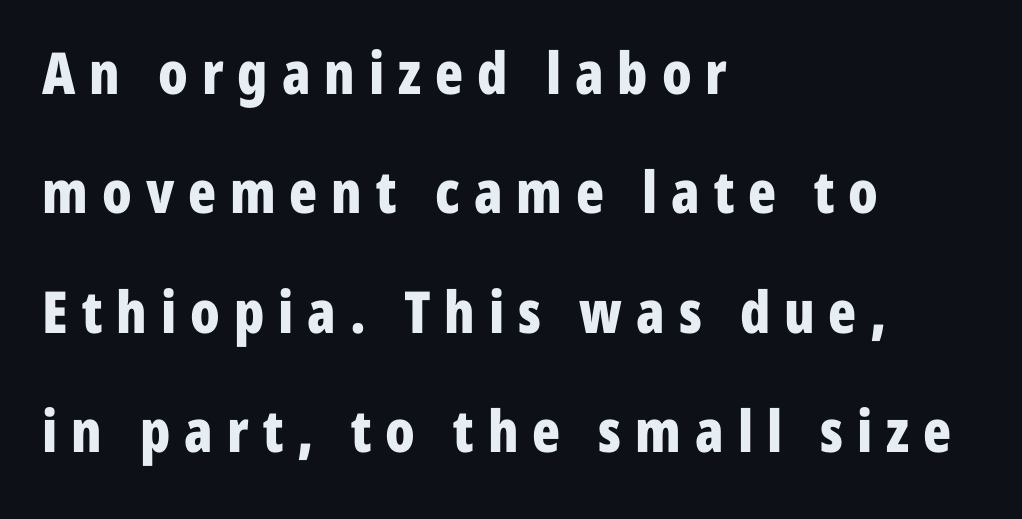
Q: Is the text bold? A: Yes.
Q: Is the text italic (slanted)? A: No, it is upright.
Q: Is the typeface a serif or a sans-serif typeface? A: Sans-serif.
Q: Is the text underlined? A: No.
Q: How is the paragraph aligned? A: Left-aligned.
Q: Is the spacing between letters normal or unusually wide? A: Unusually wide.
Q: Is the spacing between lines tight, normal or loose? A: Loose.
Q: Width (condensed, normal, or wide)? A: Condensed.
Q: Stroke contrast? A: Low.
Q: x-height? A: Medium.
Q: Monospaced? A: No.
